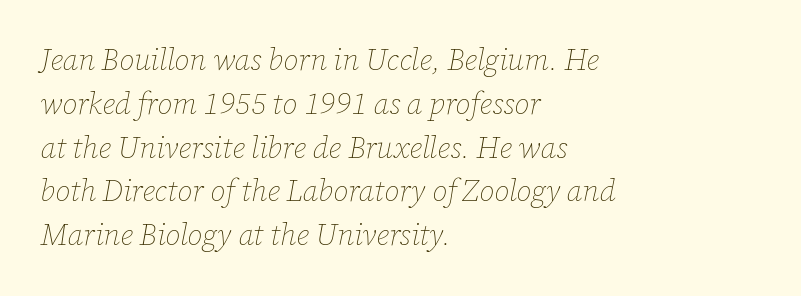
{"italic": "yes", "lean": "right", "slant_degrees": 12, "bold": "no", "weight": "thin", "width": "normal", "stroke_contrast": "low", "x_height": "medium", "monospaced": "no", "underline": "no", "align": "left", "line_spacing": "normal", "line_spacing_ratio": 1.46, "letter_spacing": "normal", "letter_spacing_em": 0.0, "glyph_px": 30}
